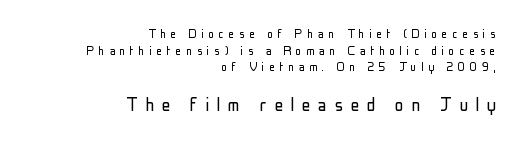
The image shows 22 px text type, upright; set right-aligned, line spacing 1.18x, unusually wide letter spacing (+0.34 em), not underlined; the second (bottom) block is 1.57x larger.
